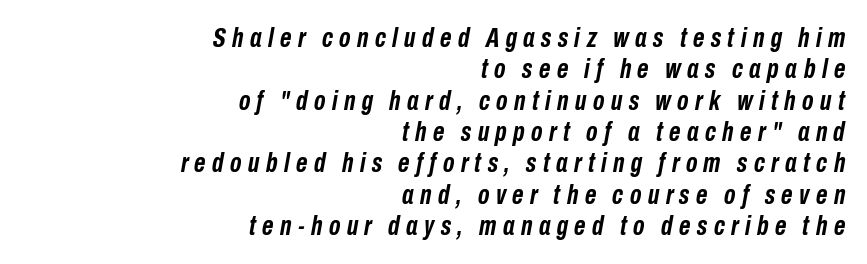
The image shows 28 px semibold, condensed type, italic (leaning right); set right-aligned, tight line spacing (1.12x), unusually wide letter spacing (+0.23 em), not underlined; low stroke contrast and a medium x-height.
